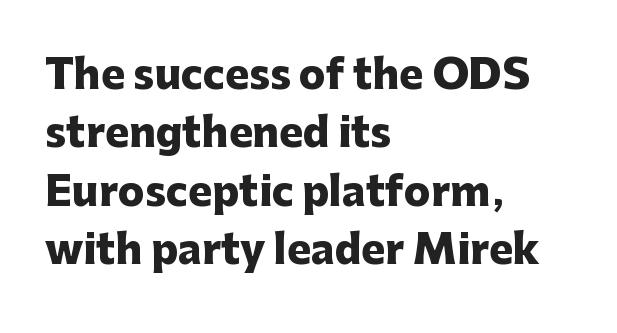
The vertical gap from one line to the next is medium. This sample uses a sans-serif face. The strokes are fattened all the way to bold. Type without underlining. Is this a fixed-width face? No — the glyphs have proportional, varying widths. Every row of glyphs begins at an identical x-position on the left.
